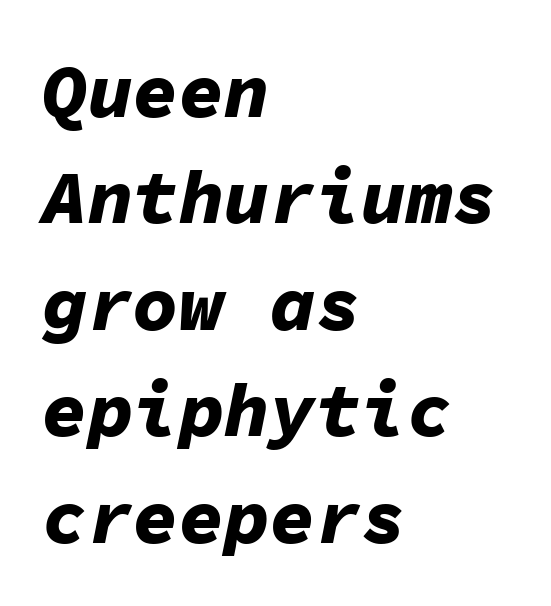
Q: Is the text bold? A: Yes.
Q: Is the text italic (slanted)? A: Yes, it leans right by about 11 degrees.
Q: Is the text underlined? A: No.
Q: How is the paragraph aligned? A: Left-aligned.
Q: Is the spacing between letters normal or unusually wide? A: Normal.
Q: Is the spacing between lines tight, normal or loose? A: Normal.
Q: Width (condensed, normal, or wide)? A: Normal.
Q: Stroke contrast? A: Low.
Q: x-height? A: Medium.
Q: Monospaced? A: Yes.
